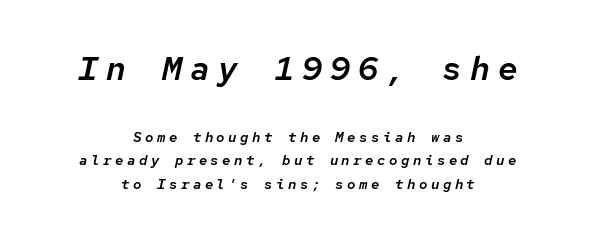
This sample uses expanded letter spacing, leaving extra air between glyphs. Does the lettering tilt? It does — this is italic. Bare-footed words on every line. A normal amount of white space separates one row of letters from the next. Whoever set this made the first block the dominant, larger element.
